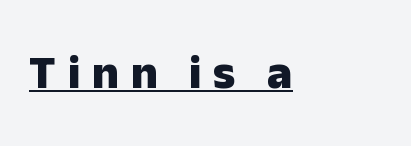
The image shows 47 px heavy sans-serif type, upright; set left-aligned, unusually wide letter spacing (+0.25 em), underlined; low stroke contrast and a medium x-height.
